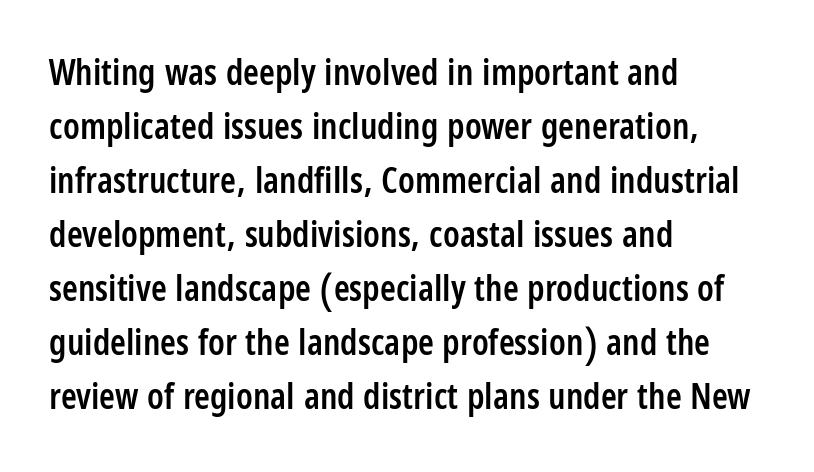
Q: Is the text bold? A: Semi-bold.
Q: Is the text italic (slanted)? A: No, it is upright.
Q: Is the typeface a serif or a sans-serif typeface? A: Sans-serif.
Q: Is the text underlined? A: No.
Q: How is the paragraph aligned? A: Left-aligned.
Q: Is the spacing between letters normal or unusually wide? A: Normal.
Q: Is the spacing between lines tight, normal or loose? A: Normal.
Q: Width (condensed, normal, or wide)? A: Condensed.
Q: Stroke contrast? A: Low.
Q: x-height? A: Large.
Q: Monospaced? A: No.
